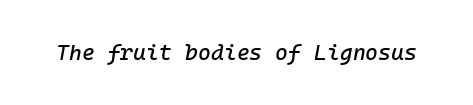
Q: Is the text italic (slanted)? A: Yes, it leans right by about 10 degrees.
Q: Is the text underlined? A: No.
Q: Is the spacing between letters normal or unusually wide? A: Normal.
